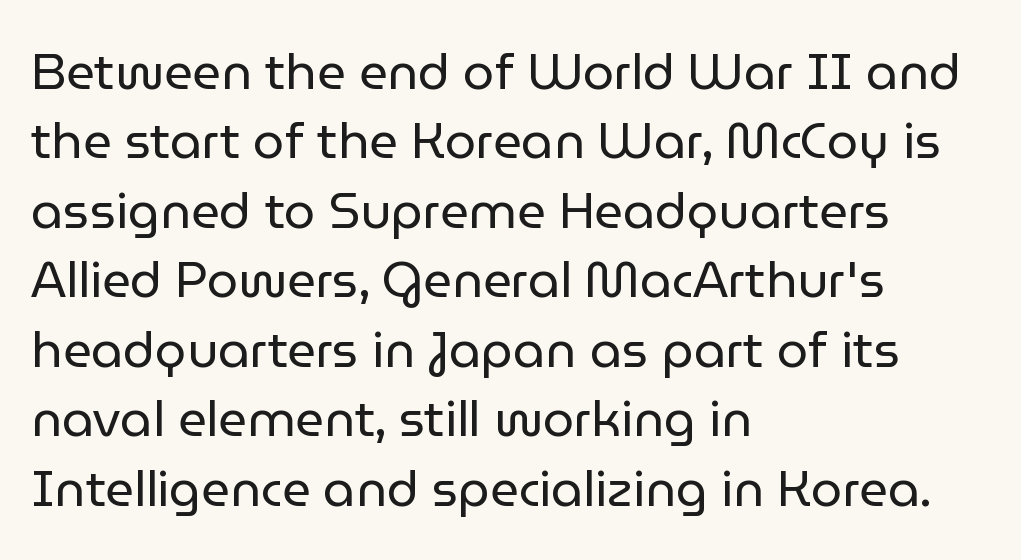
Interline gaps are of average width in this sample. Does the copy run flush right? No — it runs flush left. Think of a printed novel: that variable character pitch is what you see here. Does extra space separate the letters? No, they use regular spacing. Designer's note — italics off, roman on. The string is rendered with underlining switched off.
